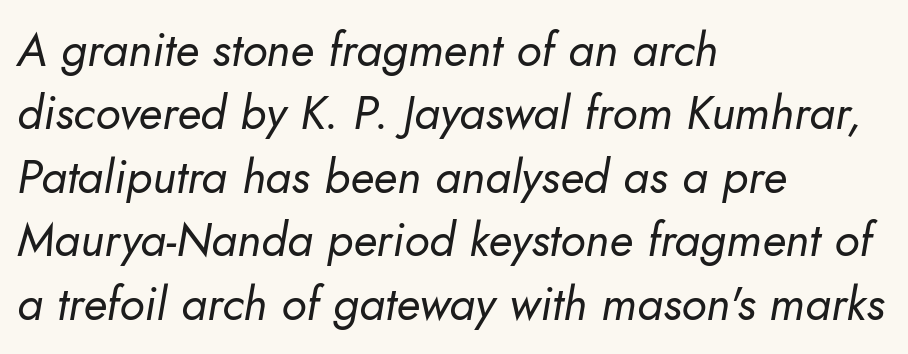
In CSS terms this would be text-align: left. Vertical stems look standard width or narrower in stroke. Default kerning and tracking; the words read as compact shapes. A typesetter would call this proportional, since set widths differ per character. It's the slanting kind of type. Underline: absent.
